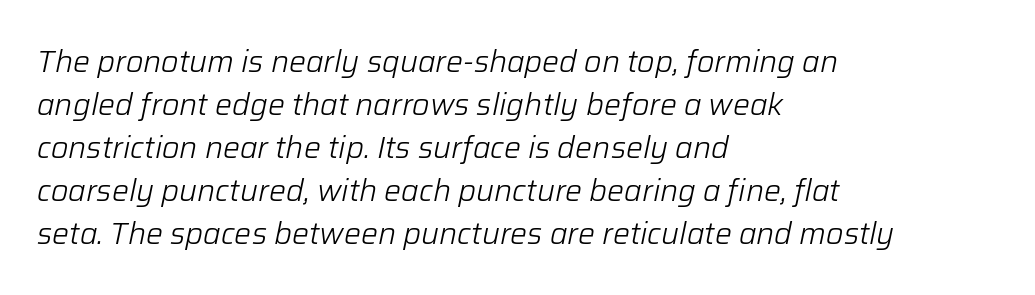
Q: Is the text bold? A: No.
Q: Is the text italic (slanted)? A: Yes, it leans right by about 12 degrees.
Q: Is the text underlined? A: No.
Q: How is the paragraph aligned? A: Left-aligned.
Q: Is the spacing between letters normal or unusually wide? A: Normal.
Q: Is the spacing between lines tight, normal or loose? A: Normal.
Q: Width (condensed, normal, or wide)? A: Normal.
Q: Stroke contrast? A: Low.
Q: x-height? A: Medium.
Q: Monospaced? A: No.
